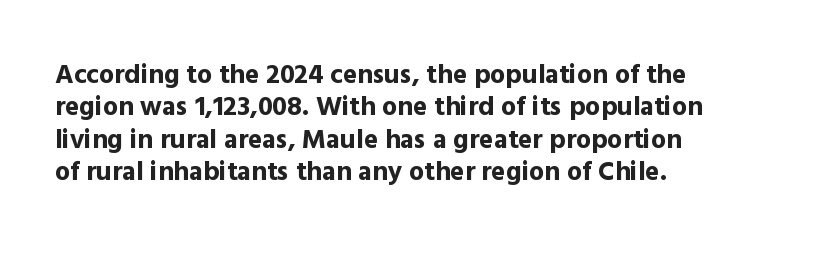
{"italic": "no", "bold": "yes", "underline": "no", "align": "left", "line_spacing_ratio": 1.2, "letter_spacing": "normal", "letter_spacing_em": 0.0, "glyph_px": 27}
